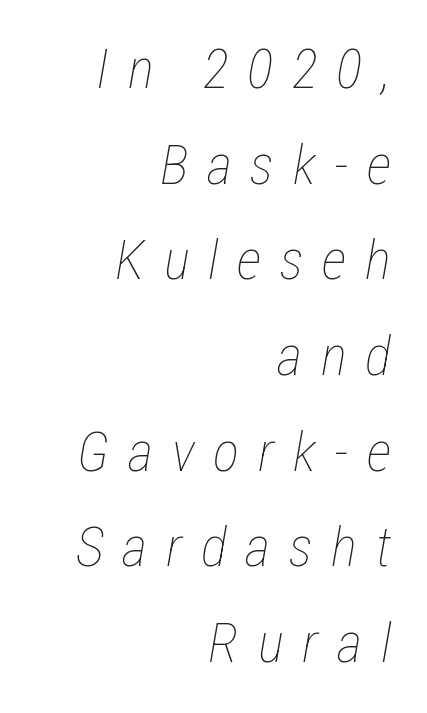
{"italic": "yes", "lean": "right", "slant_degrees": 12, "bold": "no", "weight": "thin", "width": "condensed", "stroke_contrast": "low", "x_height": "medium", "monospaced": "no", "underline": "no", "align": "right", "line_spacing_ratio": 1.74, "letter_spacing": "wide", "letter_spacing_em": 0.34, "glyph_px": 55}
